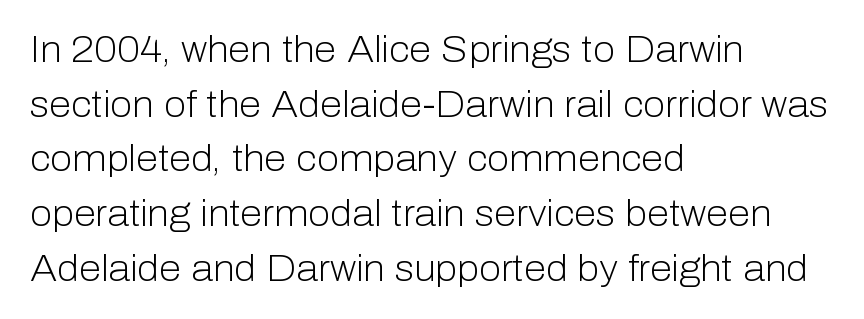
The passage shown is typed in a proportional face where columns would drift. Posture: upright roman. Check where the strokes stop: nothing finishes them off — pure sans. Tracking value appears to be zero — textbook default spacing. Lines of text with bare space underneath. Summary of weight: not heavy and not bold.
